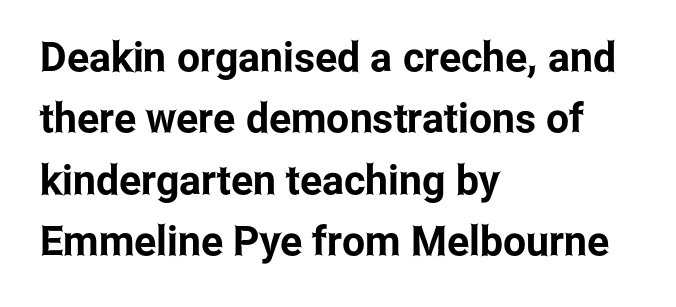
The image shows 41 px condensed sans-serif type, upright; set left-aligned, normal line spacing (1.5x), normal letter spacing, not underlined; low stroke contrast and a medium x-height.
